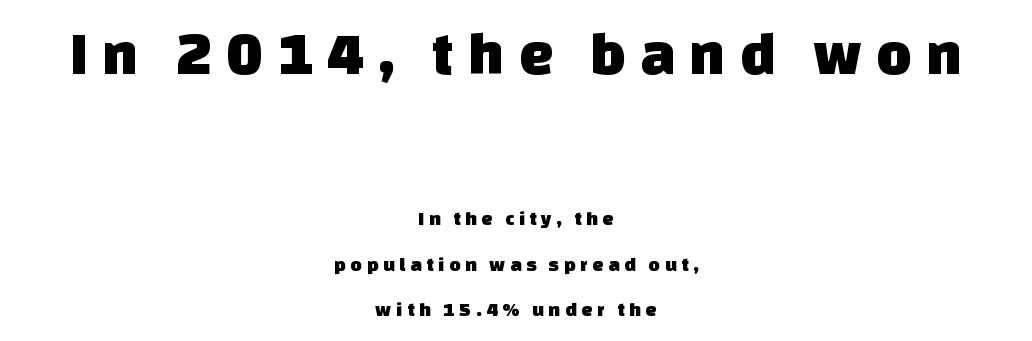
The passage shown has open, widely tracked lettering throughout. The typeface chosen for these lines omits serifs. These two chunks differ in scale, with the top chunk taking the larger measure. Looks like regular typesetting: each glyph gets only the width it needs.
